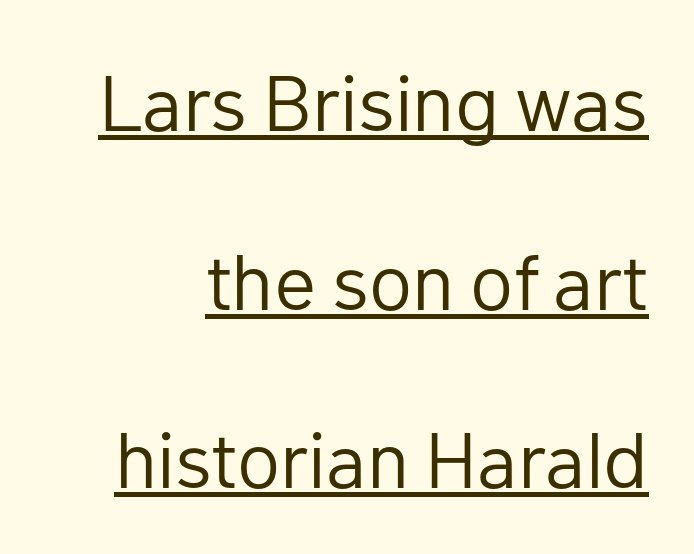
{"serif": "no", "italic": "no", "bold": "no", "weight": "regular", "width": "normal", "stroke_contrast": "low", "x_height": "medium", "monospaced": "no", "underline": "yes", "line_spacing": "loose", "line_spacing_ratio": 2.26, "letter_spacing": "normal", "letter_spacing_em": 0.0, "glyph_px": 79}
